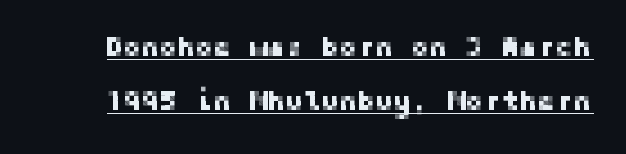
Q: Is the text italic (slanted)? A: No, it is upright.
Q: Is the text underlined? A: Yes.
Q: Is the spacing between letters normal or unusually wide? A: Normal.
Q: Is the spacing between lines tight, normal or loose? A: Loose.
